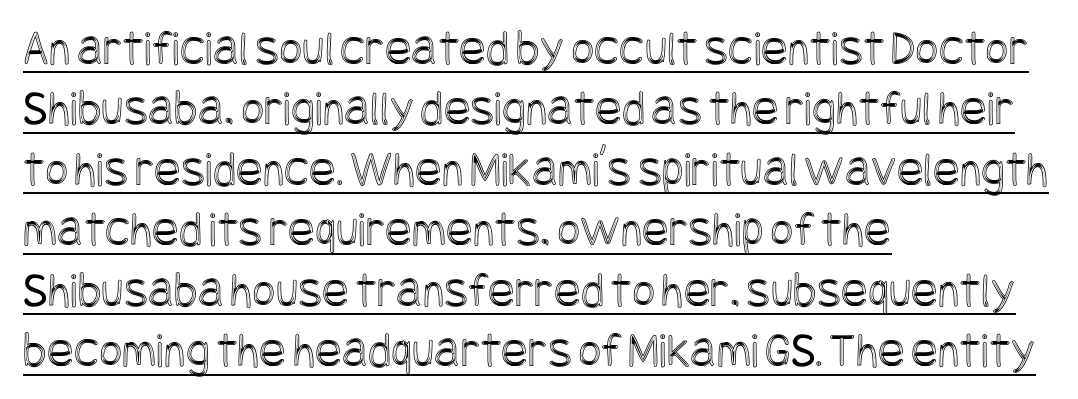
{"italic": "no", "width": "condensed", "x_height": "large", "underline": "yes", "align": "left", "line_spacing_ratio": 1.21, "letter_spacing": "normal", "letter_spacing_em": 0.0, "glyph_px": 50}
